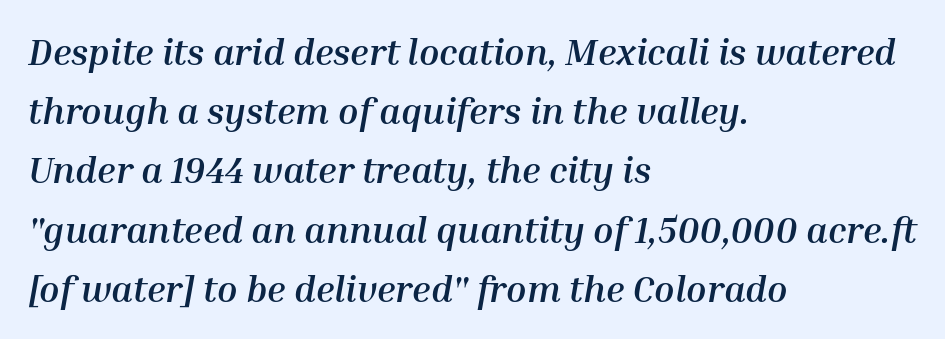
The line texture is even and compact thanks to regular tracking. Each letter keeps its own natural width here, so spacing adapts to shape. How heavy is the stroke? Heavy — this is a bold. Notice how the passage keeps a crisp vertical edge on the left only. Check under the words: just untouched page.
